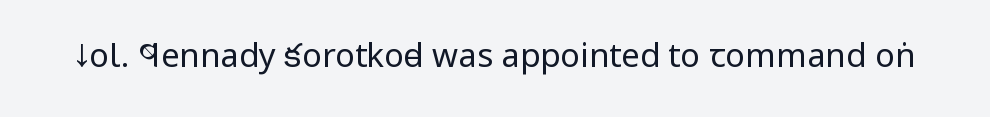
Underlining? Definitely not there. The glyphs in this specimen are sans serif. Weight: in the light-to-regular range. A typesetter would call this proportional, since set widths differ per character. You could call the tracking neutral — neither tight nor loose.
